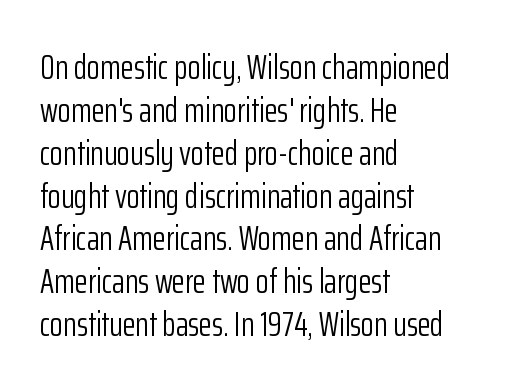
The image shows 34 px light, condensed sans-serif type, upright; set left-aligned, normal line spacing (1.26x), normal letter spacing, not underlined; low stroke contrast and a medium x-height.
